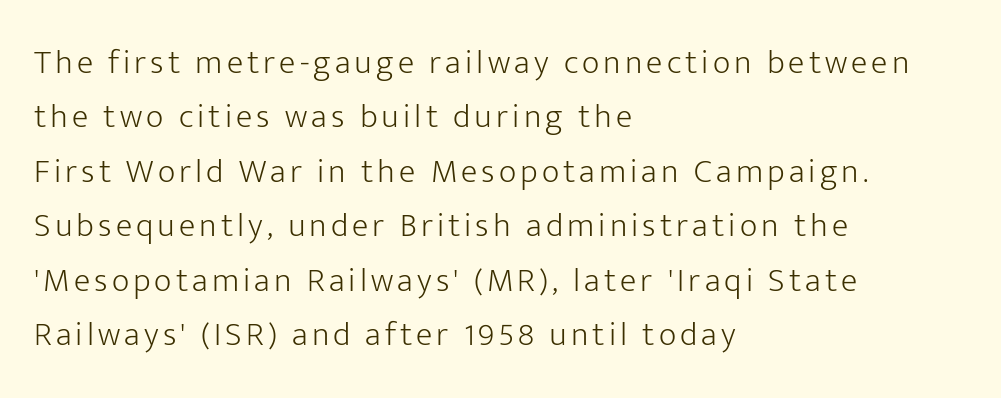
Q: Is the text bold? A: No.
Q: Is the text italic (slanted)? A: No, it is upright.
Q: Is the typeface a serif or a sans-serif typeface? A: Sans-serif.
Q: Is the text underlined? A: No.
Q: How is the paragraph aligned? A: Left-aligned.
Q: Is the spacing between lines tight, normal or loose? A: Normal.
Q: Width (condensed, normal, or wide)? A: Normal.
Q: Stroke contrast? A: Low.
Q: x-height? A: Medium.
Q: Monospaced? A: No.
